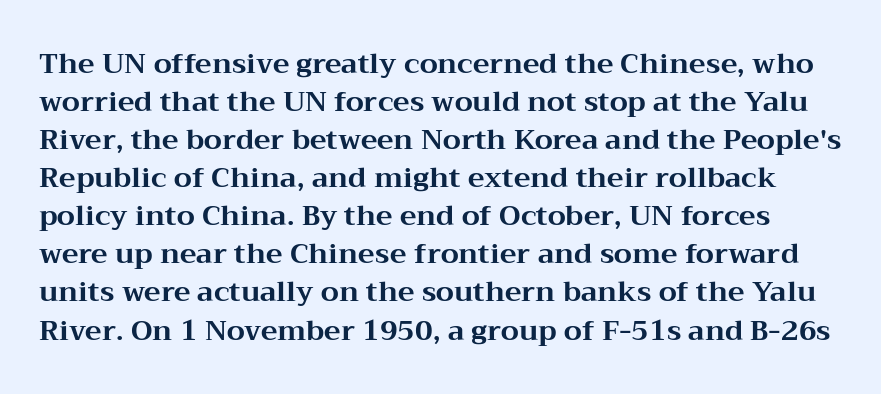
The image shows 28 px bold, wide serif type, upright; set normal line spacing (1.36x), normal letter spacing, not underlined; medium stroke contrast and a medium x-height.
